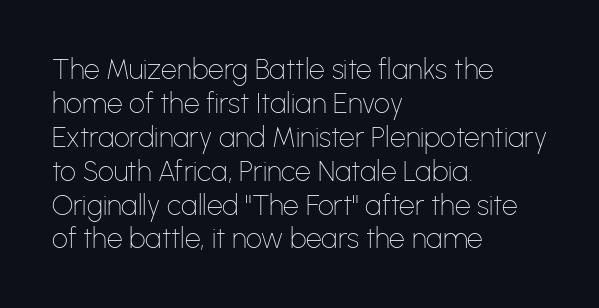
Each letter keeps its own natural width here, so spacing adapts to shape. Stem width sits at or under what a default text font uses. The space directly below the letters is spotless. Standard letterfit; no display-style spreading of the glyphs.
